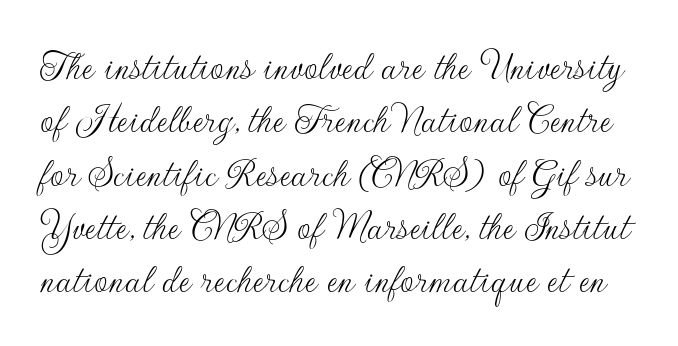
The image shows 43 px thin sans-serif type; set line spacing 1.24x, normal letter spacing, not underlined; low stroke contrast and a small x-height.
